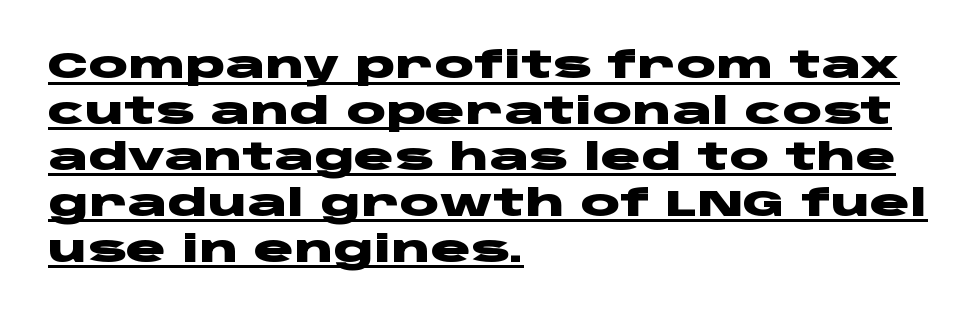
The rendering uses natural spacing where letterforms have individual widths. These lines stack with their left ends in a neat column. I'd describe the lettering as bold — thick and assertive. This is the regular roman posture of the typeface.
